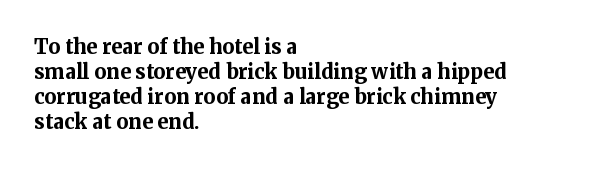
{"italic": "no", "bold": "yes", "underline": "no", "align": "left", "line_spacing": "normal", "line_spacing_ratio": 1.25, "letter_spacing": "normal", "letter_spacing_em": 0.0, "glyph_px": 20}
